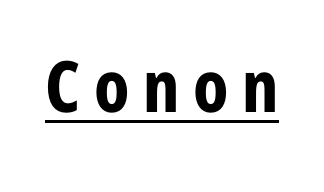
The image shows 71 px bold, condensed sans-serif type, upright; set underlined; low stroke contrast and a medium x-height.
